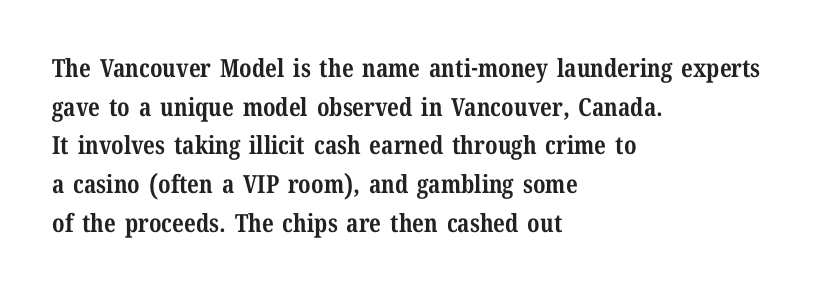
The image shows 25 px bold type, upright; set left-aligned, normal line spacing (1.55x), normal letter spacing, not underlined.
